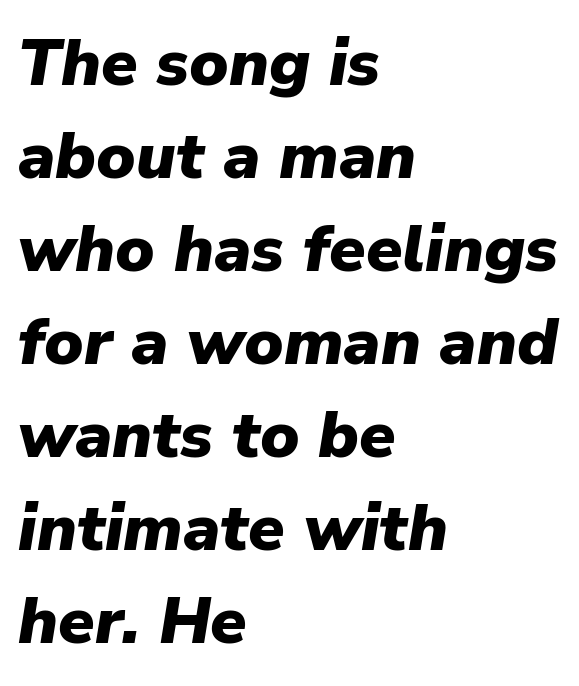
{"italic": "yes", "lean": "right", "slant_degrees": 9, "bold": "yes", "weight": "heavy", "width": "normal", "stroke_contrast": "low", "x_height": "medium", "monospaced": "no", "underline": "no", "align": "left", "line_spacing": "normal", "line_spacing_ratio": 1.41, "letter_spacing": "normal", "letter_spacing_em": 0.0, "glyph_px": 66}
